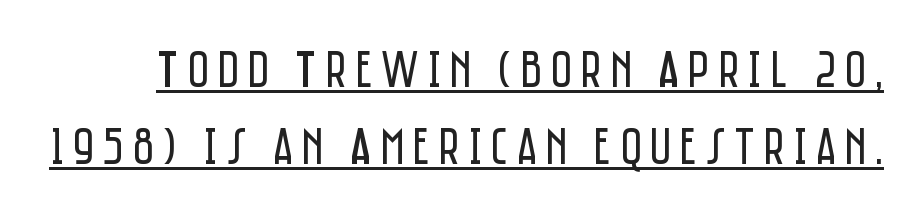
Q: Is the text bold? A: No.
Q: Is the text italic (slanted)? A: No, it is upright.
Q: Is the typeface a serif or a sans-serif typeface? A: Sans-serif.
Q: Is the text underlined? A: Yes.
Q: Is the spacing between lines tight, normal or loose? A: Normal.
Q: Width (condensed, normal, or wide)? A: Condensed.
Q: Stroke contrast? A: Low.
Q: x-height? A: Large.
Q: Monospaced? A: No.
